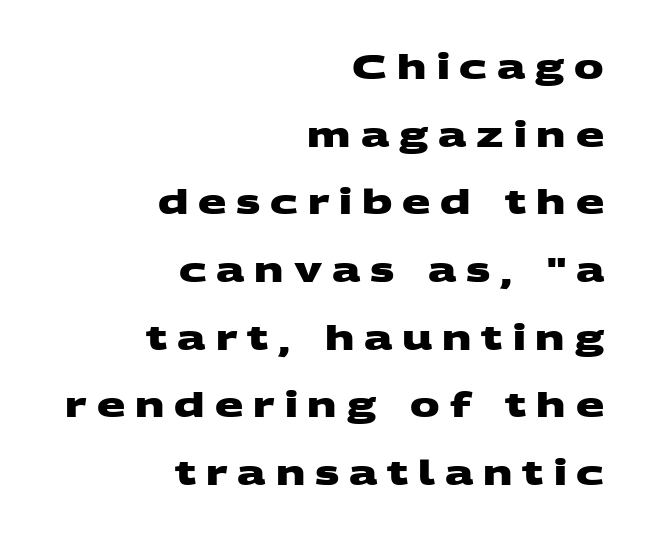
Q: Is the text bold? A: Yes.
Q: Is the typeface a serif or a sans-serif typeface? A: Sans-serif.
Q: Is the text underlined? A: No.
Q: How is the paragraph aligned? A: Right-aligned.
Q: Is the spacing between letters normal or unusually wide? A: Unusually wide.
Q: Is the spacing between lines tight, normal or loose? A: Loose.
Q: Width (condensed, normal, or wide)? A: Wide.
Q: Stroke contrast? A: Medium.
Q: x-height? A: Large.
Q: Monospaced? A: No.
